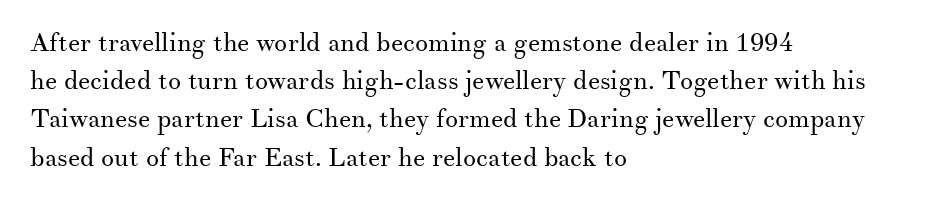
Q: Is the text bold? A: No.
Q: Is the text italic (slanted)? A: No, it is upright.
Q: Is the text underlined? A: No.
Q: How is the paragraph aligned? A: Left-aligned.
Q: Is the spacing between letters normal or unusually wide? A: Normal.
Q: Is the spacing between lines tight, normal or loose? A: Normal.
